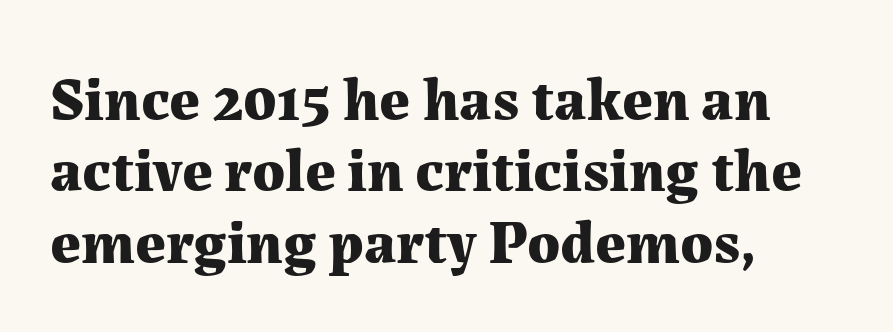
The image shows 61 px bold serif type, upright; set left-aligned, line spacing 1.17x, normal letter spacing, not underlined; medium stroke contrast and a medium x-height.
